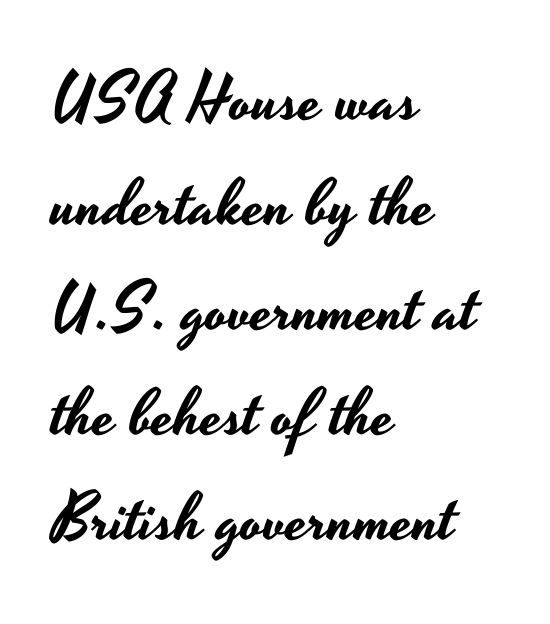
{"serif": "no", "width": "wide", "stroke_contrast": "low", "x_height": "small", "monospaced": "no", "underline": "no", "align": "left", "line_spacing": "normal", "line_spacing_ratio": 1.59, "letter_spacing": "normal", "letter_spacing_em": 0.0, "glyph_px": 66}
